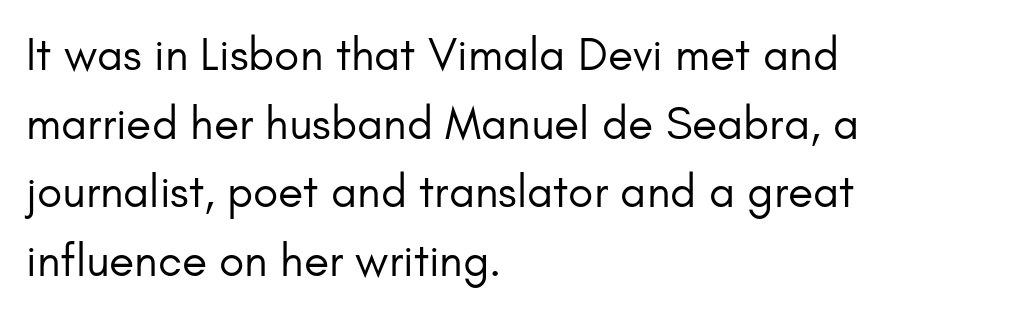
Q: Is the text bold? A: No.
Q: Is the text italic (slanted)? A: No, it is upright.
Q: Is the typeface a serif or a sans-serif typeface? A: Sans-serif.
Q: Is the text underlined? A: No.
Q: How is the paragraph aligned? A: Left-aligned.
Q: Is the spacing between letters normal or unusually wide? A: Normal.
Q: Is the spacing between lines tight, normal or loose? A: Normal.
Q: Width (condensed, normal, or wide)? A: Normal.
Q: Stroke contrast? A: Low.
Q: x-height? A: Small.
Q: Monospaced? A: No.
